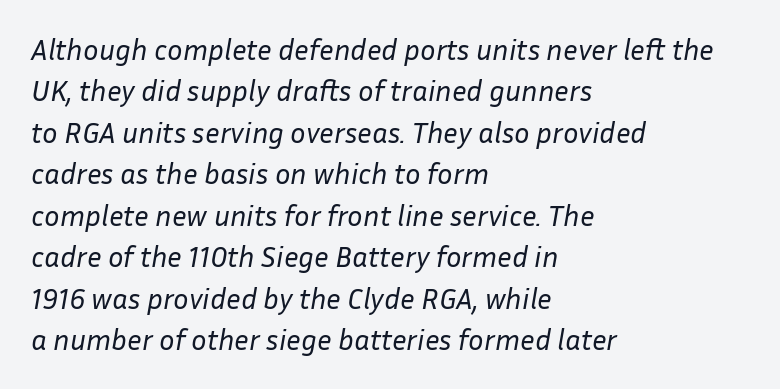
The image shows 29 px regular-weight type, italic (leaning right); set left-aligned, normal line spacing (1.43x), normal letter spacing, not underlined; low stroke contrast and a medium x-height.
